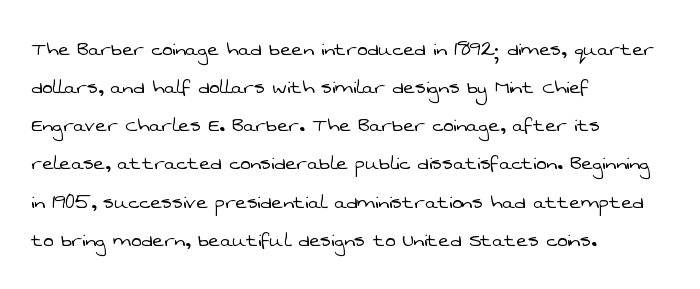
Q: Is the text bold? A: No.
Q: Is the text underlined? A: No.
Q: How is the paragraph aligned? A: Left-aligned.
Q: Is the spacing between letters normal or unusually wide? A: Normal.
Q: Is the spacing between lines tight, normal or loose? A: Normal.
